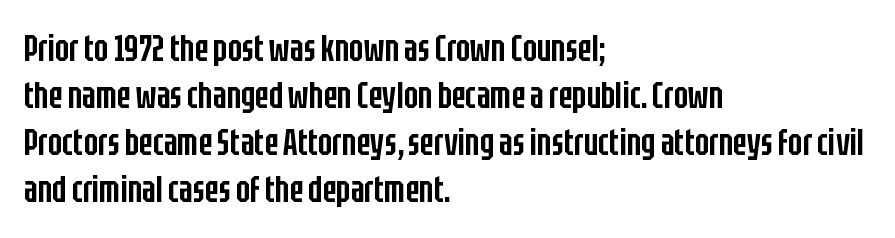
The image shows 37 px semibold, condensed sans-serif type, upright; set left-aligned, normal line spacing (1.27x), normal letter spacing, not underlined; low stroke contrast and a large x-height.
